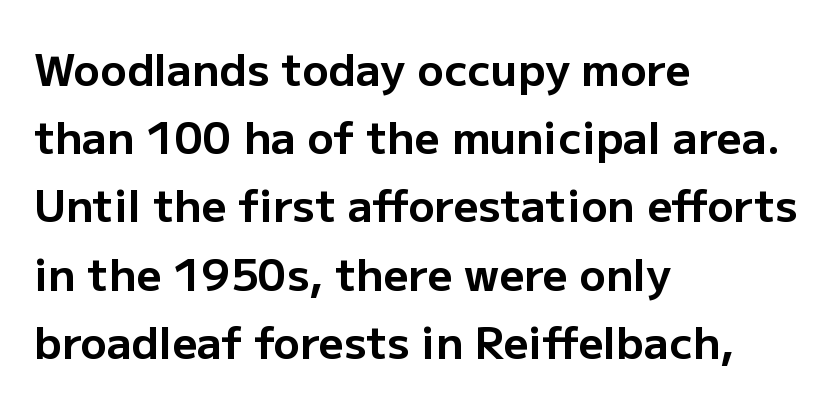
Q: Is the text bold? A: Yes.
Q: Is the text italic (slanted)? A: No, it is upright.
Q: Is the typeface a serif or a sans-serif typeface? A: Sans-serif.
Q: Is the text underlined? A: No.
Q: How is the paragraph aligned? A: Left-aligned.
Q: Is the spacing between letters normal or unusually wide? A: Normal.
Q: Is the spacing between lines tight, normal or loose? A: Normal.
Q: Width (condensed, normal, or wide)? A: Normal.
Q: Stroke contrast? A: Low.
Q: x-height? A: Medium.
Q: Monospaced? A: No.
